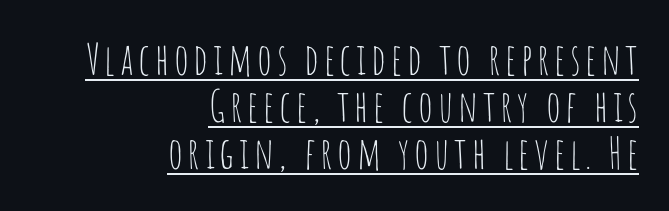
Very little white space separates one row of letters from the next. The rendering anchors every line to the right-hand side. The text was rendered using a sans face with plain stroke endings. Character widths vary here, with narrow letters taking less room than wide ones. The letters stand upright; this is a roman face. Vertical stems look standard width or narrower in stroke.
